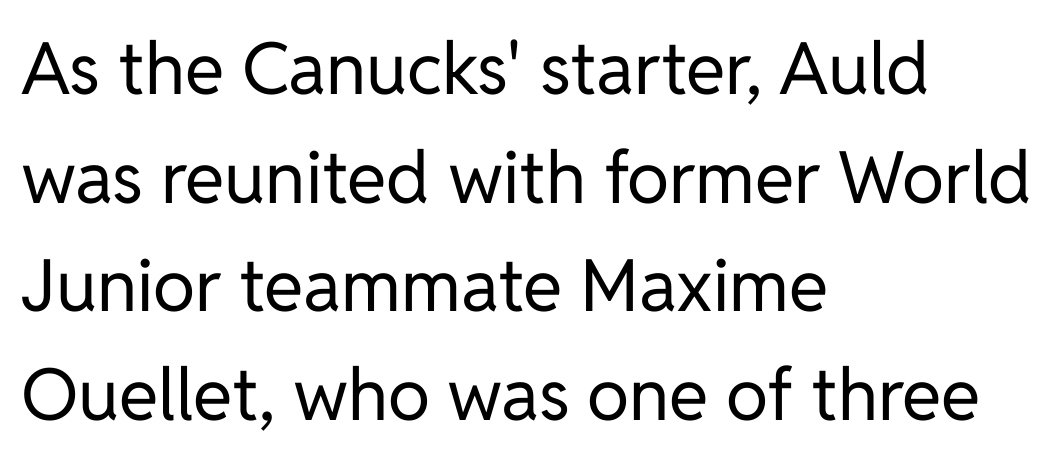
{"serif": "no", "italic": "no", "bold": "no", "weight": "regular", "width": "normal", "stroke_contrast": "low", "x_height": "medium", "monospaced": "no", "underline": "no", "align": "left", "line_spacing": "normal", "line_spacing_ratio": 1.51, "letter_spacing": "normal", "letter_spacing_em": 0.0, "glyph_px": 72}
